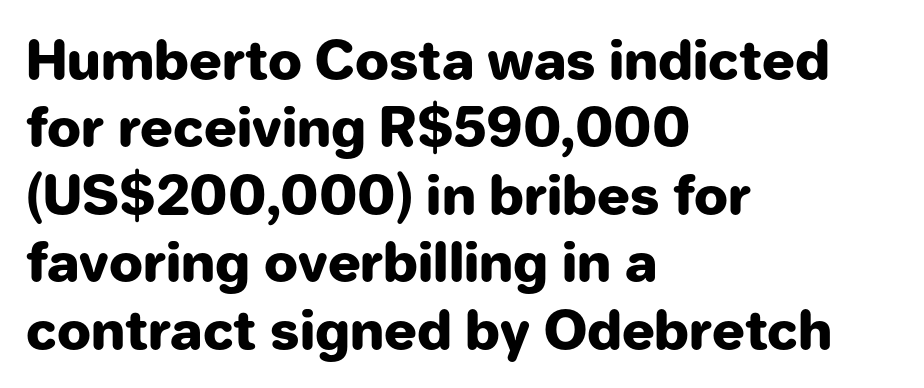
Q: Is the text bold? A: Yes.
Q: Is the text italic (slanted)? A: No, it is upright.
Q: Is the typeface a serif or a sans-serif typeface? A: Sans-serif.
Q: Is the text underlined? A: No.
Q: How is the paragraph aligned? A: Left-aligned.
Q: Is the spacing between letters normal or unusually wide? A: Normal.
Q: Is the spacing between lines tight, normal or loose? A: Normal.
Q: Width (condensed, normal, or wide)? A: Normal.
Q: Stroke contrast? A: Low.
Q: x-height? A: Medium.
Q: Monospaced? A: No.
